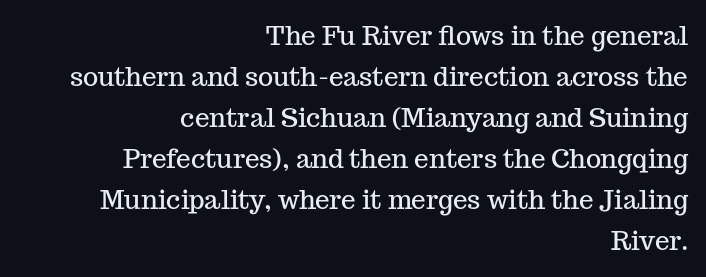
The image shows 26 px text type, upright; set right-aligned, normal line spacing (1.58x), normal letter spacing, not underlined.
